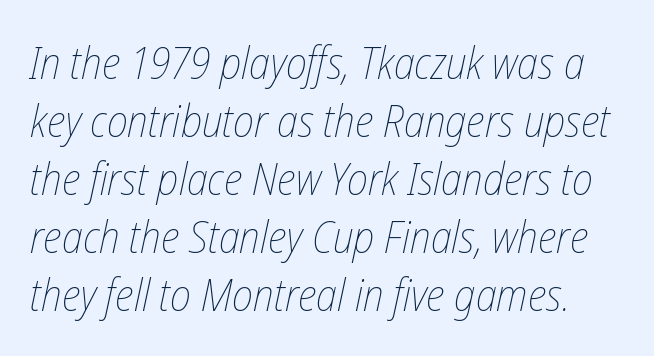
Tall strokes in this sample are angled rather than plumb. No chunkiness to these letters — they're not bold. There is no visible air inserted between adjacent glyphs. The area under the type is left untouched. Looks like regular typesetting: each glyph gets only the width it needs.
